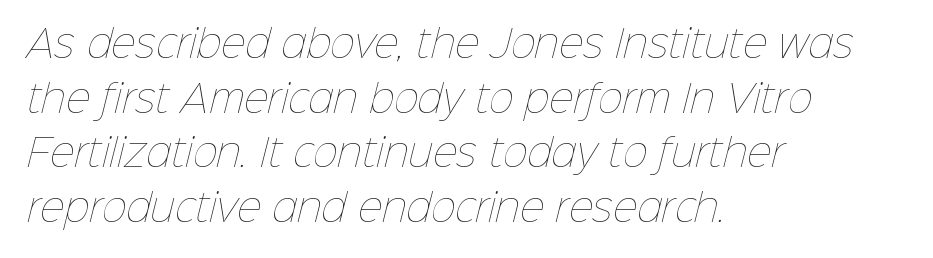
{"bold": "no", "weight": "thin", "width": "normal", "stroke_contrast": "low", "x_height": "medium", "monospaced": "no", "underline": "no", "align": "left", "line_spacing": "normal", "line_spacing_ratio": 1.44, "letter_spacing": "normal", "letter_spacing_em": 0.0, "glyph_px": 38}
